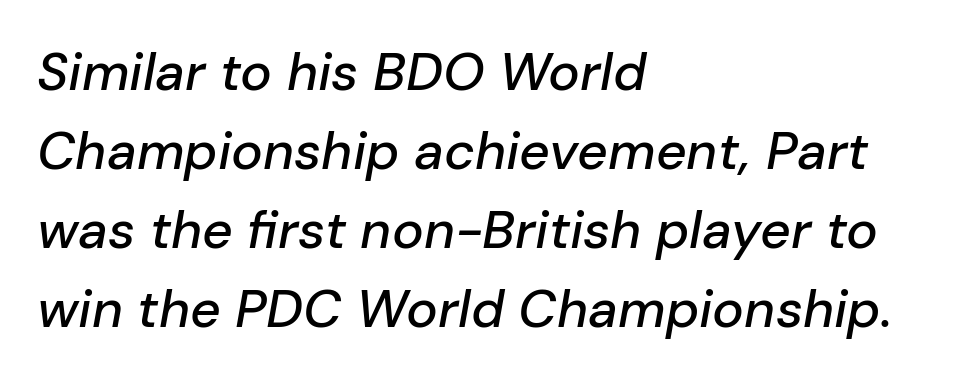
Each row of text sits above clean, open space. Tracking here is standard; glyphs follow each other at the usual distance. Observe the lean: these are italic letterforms. The line-height multiplier appears to be the usual default.
